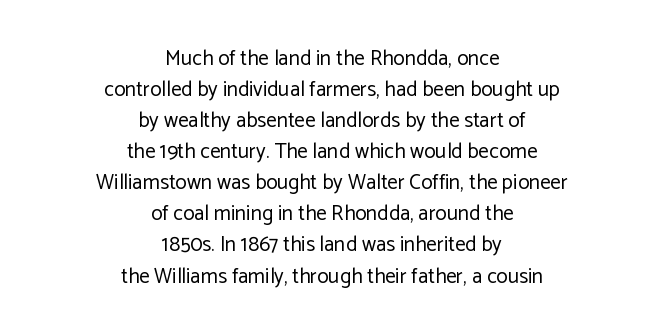
The image shows 21 px text type, upright; set centered, normal line spacing (1.48x), normal letter spacing, not underlined.
